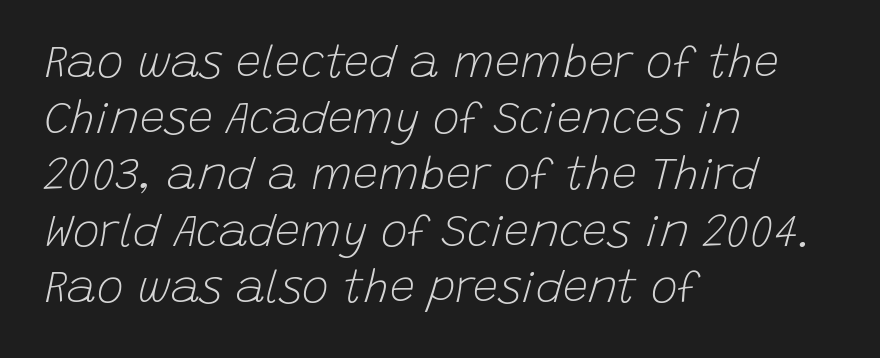
Q: Is the text bold? A: No.
Q: Is the text italic (slanted)? A: Yes, it leans right by about 15 degrees.
Q: Is the text underlined? A: No.
Q: How is the paragraph aligned? A: Left-aligned.
Q: Is the spacing between letters normal or unusually wide? A: Normal.
Q: Is the spacing between lines tight, normal or loose? A: Normal.
Q: Width (condensed, normal, or wide)? A: Normal.
Q: Stroke contrast? A: Low.
Q: x-height? A: Large.
Q: Monospaced? A: No.
